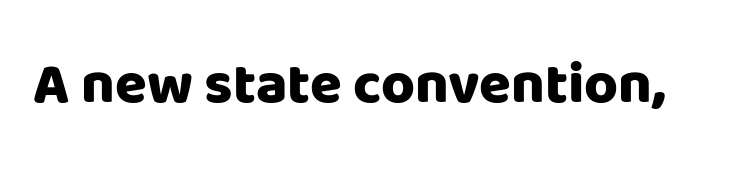
{"serif": "no", "italic": "no", "bold": "yes", "weight": "heavy", "width": "normal", "stroke_contrast": "low", "x_height": "large", "monospaced": "no", "underline": "no", "letter_spacing": "normal", "letter_spacing_em": 0.0, "glyph_px": 58}
